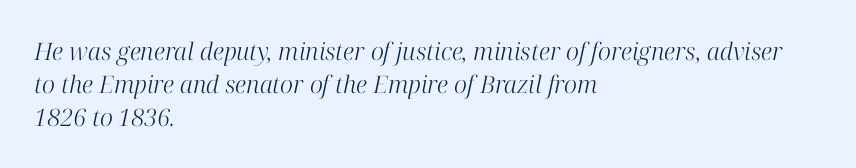
Students, observe: this is what conventionally led text looks like. A light-to-regular cut is what we see here. Left-aligned paragraph, ragged on the right. The passage shown leans; its letterforms are oblique. Here the glyphs are tracked normally, forming tight word shapes.
